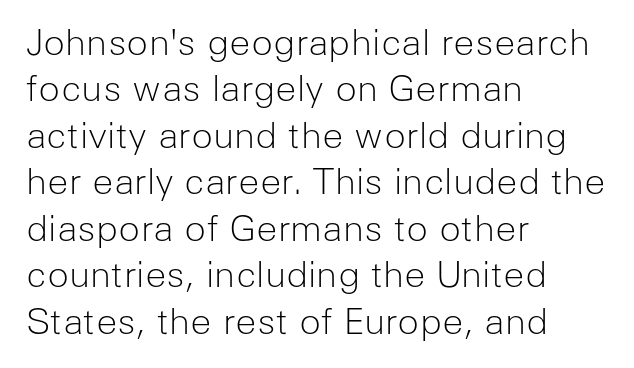
{"serif": "no", "italic": "no", "bold": "no", "weight": "light", "width": "normal", "stroke_contrast": "low", "x_height": "medium", "monospaced": "no", "underline": "no", "align": "left", "line_spacing": "normal", "line_spacing_ratio": 1.29, "letter_spacing": "normal", "letter_spacing_em": 0.0, "glyph_px": 36}
